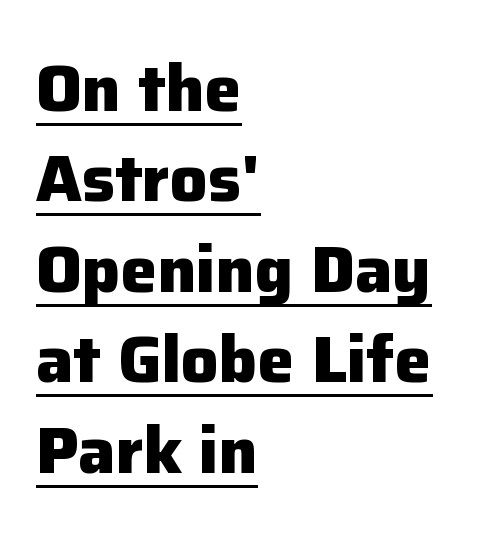
{"serif": "no", "italic": "no", "bold": "yes", "weight": "heavy", "width": "normal", "stroke_contrast": "low", "x_height": "medium", "monospaced": "no", "underline": "yes", "align": "left", "line_spacing": "normal", "line_spacing_ratio": 1.37, "letter_spacing": "normal", "letter_spacing_em": 0.0, "glyph_px": 66}
